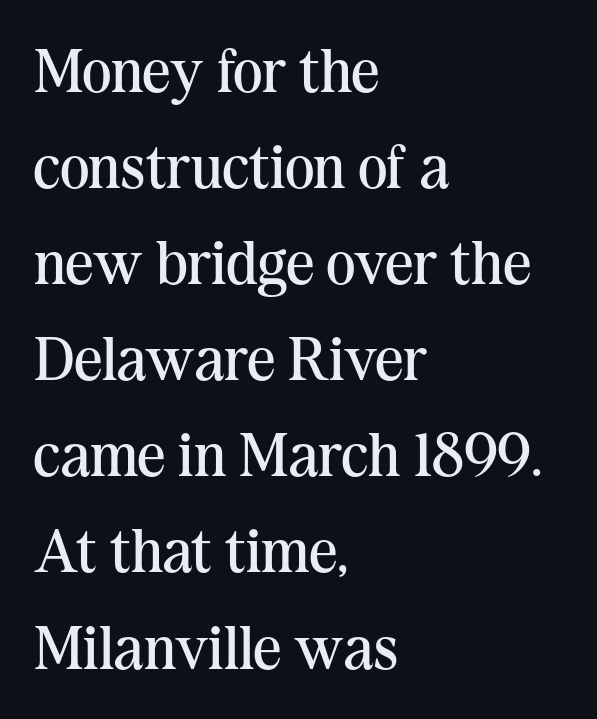
Style check: upright. A serif font was chosen for this passage. Vertical stems look standard width or narrower in stroke. Letter spacing: default. The text block is weighted toward the left margin, trailing off unevenly rightward. Regular leading.
